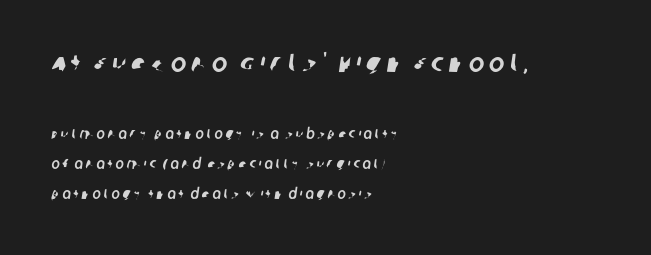
{"underline": "no", "align": "left", "line_spacing": "loose", "line_spacing_ratio": 2.16, "letter_spacing": "wide", "letter_spacing_em": 0.2, "larger_block": "first", "size_ratio": 1.86, "glyph_px": 26}
